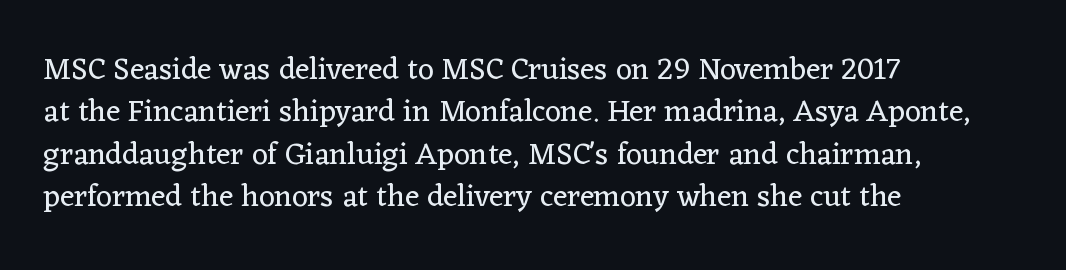
This rendering uses left alignment, leaving the right contour irregular. These lines are composed in type with serifs. The rendering uses natural spacing where letterforms have individual widths. Type without underlining.
